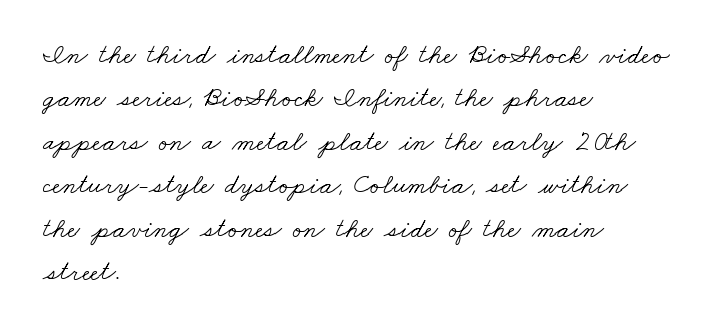
{"serif": "yes", "bold": "no", "weight": "light", "width": "wide", "stroke_contrast": "low", "x_height": "small", "monospaced": "no", "underline": "no", "align": "left", "line_spacing": "normal", "line_spacing_ratio": 1.55, "letter_spacing": "normal", "letter_spacing_em": 0.0, "glyph_px": 28}
